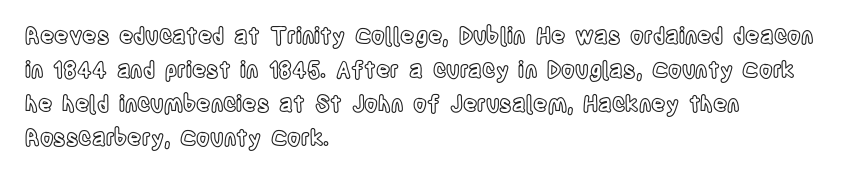
The image shows 22 px text type, upright; set left-aligned, normal line spacing (1.55x), normal letter spacing, not underlined.
